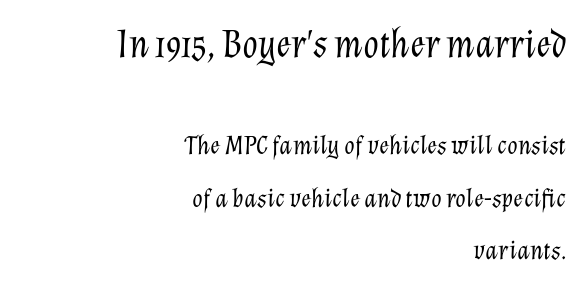
Vertical spacing — loose. A typesetter would call this proportional, since set widths differ per character. The letters sit at their default tracking, neither squeezed nor spread. Slant detected: the letters are inclined.
